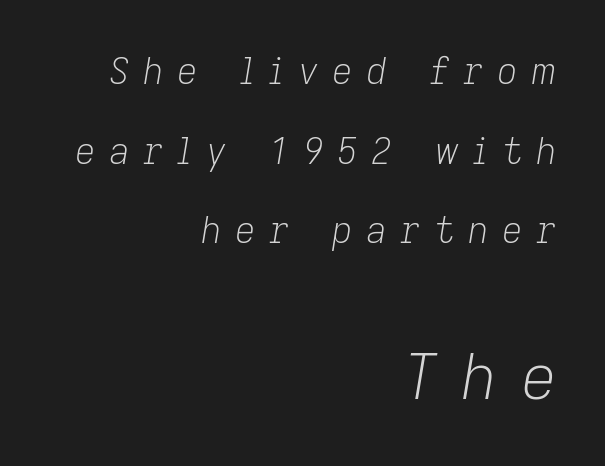
{"italic": "yes", "lean": "right", "slant_degrees": 9, "bold": "no", "weight": "light", "width": "normal", "stroke_contrast": "low", "x_height": "medium", "monospaced": "no", "underline": "no", "align": "right", "line_spacing": "loose", "line_spacing_ratio": 2.21, "letter_spacing": "wide", "letter_spacing_em": 0.37, "larger_block": "second", "size_ratio": 1.75, "glyph_px": 63}
